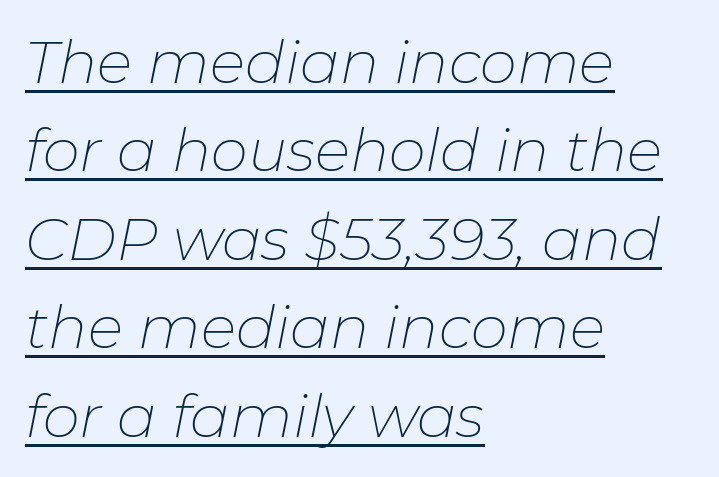
Q: Is the text bold? A: No.
Q: Is the text italic (slanted)? A: Yes, it leans right by about 11 degrees.
Q: Is the text underlined? A: Yes.
Q: How is the paragraph aligned? A: Left-aligned.
Q: Is the spacing between letters normal or unusually wide? A: Normal.
Q: Is the spacing between lines tight, normal or loose? A: Normal.
Q: Width (condensed, normal, or wide)? A: Normal.
Q: Stroke contrast? A: Low.
Q: x-height? A: Medium.
Q: Monospaced? A: No.
